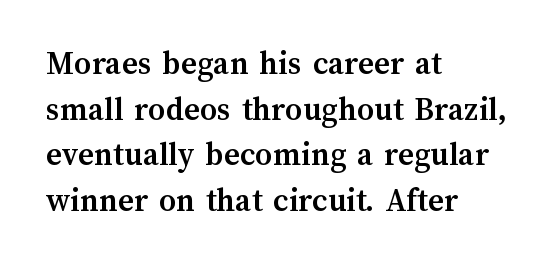
{"italic": "no", "bold": "yes", "weight": "semibold", "width": "normal", "stroke_contrast": "medium", "x_height": "medium", "monospaced": "no", "underline": "no", "align": "left", "line_spacing": "normal", "line_spacing_ratio": 1.34, "letter_spacing": "normal", "letter_spacing_em": 0.0, "glyph_px": 34}
